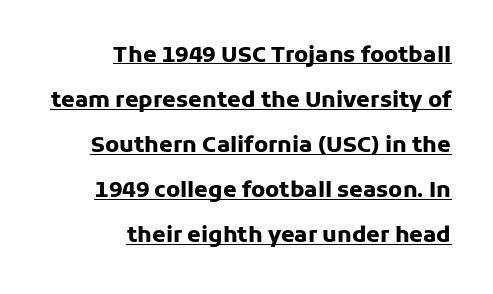
Q: Is the text bold? A: Yes.
Q: Is the text italic (slanted)? A: No, it is upright.
Q: Is the text underlined? A: Yes.
Q: How is the paragraph aligned? A: Right-aligned.
Q: Is the spacing between letters normal or unusually wide? A: Normal.
Q: Is the spacing between lines tight, normal or loose? A: Loose.
